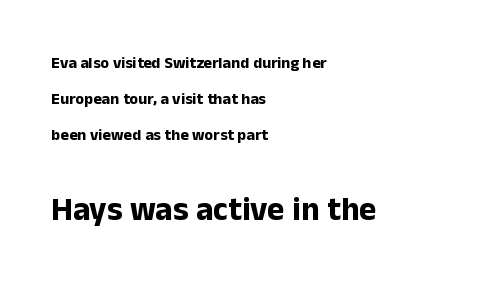
{"serif": "no", "italic": "no", "bold": "yes", "weight": "bold", "width": "normal", "stroke_contrast": "low", "x_height": "medium", "monospaced": "no", "underline": "no", "align": "left", "line_spacing": "loose", "line_spacing_ratio": 2.26, "letter_spacing": "normal", "letter_spacing_em": 0.0, "larger_block": "second", "size_ratio": 2.06, "glyph_px": 33}
